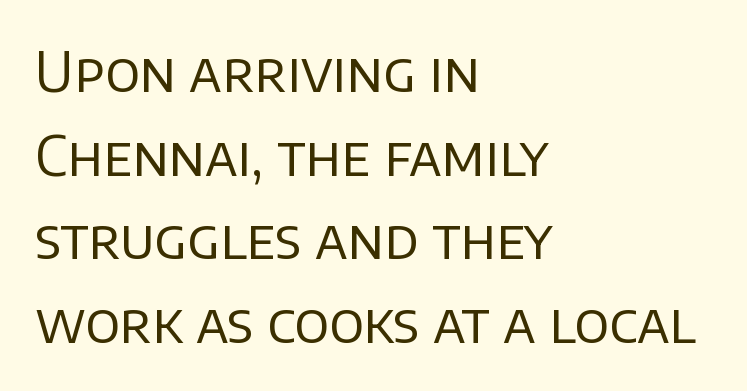
The image shows 55 px regular-weight sans-serif type, upright; set left-aligned, normal line spacing (1.52x), normal letter spacing, not underlined; low stroke contrast and a large x-height.
